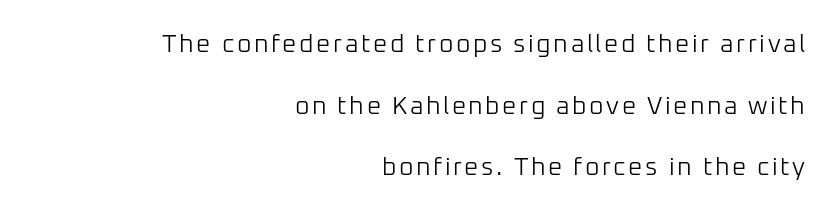
The image shows 25 px text type, upright; set right-aligned, loose line spacing (2.47x), not underlined.
